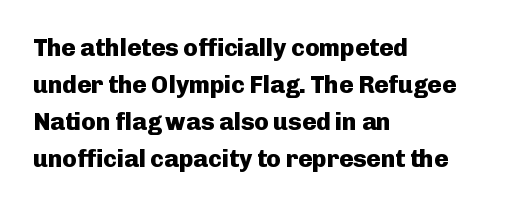
These lines sit exactly where default settings would place them. Descenders are the only things crossing below the line. As a designer I'd log this as weight 700, bold. Where is the straight margin? On the left. The axis of the letterforms is exactly vertical. No extra tracking has been applied to these lines.
